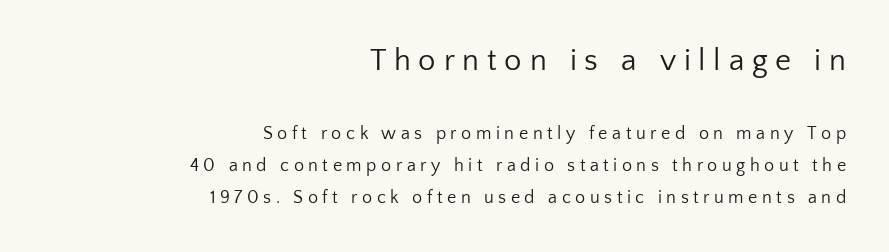
The image shows 31 px regular-weight sans-serif type, upright; set right-aligned, line spacing 1.78x, unusually wide letter spacing (+0.25 em), not underlined; the first (top) block is 1.72x larger; low stroke contrast and a medium x-height.
